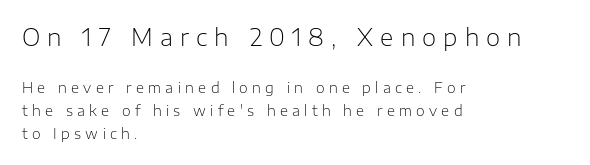
The image shows 23 px text type, upright; set left-aligned, normal line spacing (1.63x), unusually wide letter spacing (+0.31 em), not underlined; the first (top) block is 1.64x larger.
